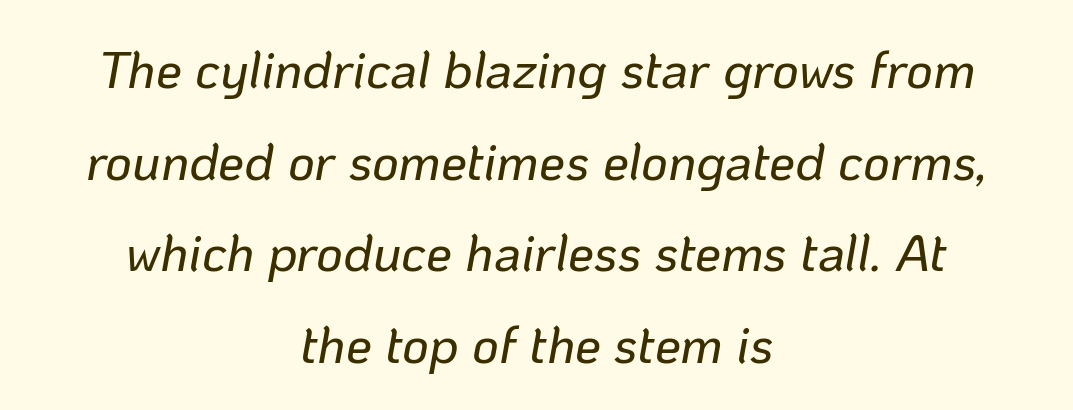
{"italic": "yes", "lean": "right", "slant_degrees": 10, "width": "normal", "stroke_contrast": "low", "x_height": "medium", "monospaced": "no", "underline": "no", "align": "center", "line_spacing_ratio": 1.76, "letter_spacing": "normal", "letter_spacing_em": 0.0, "glyph_px": 52}
